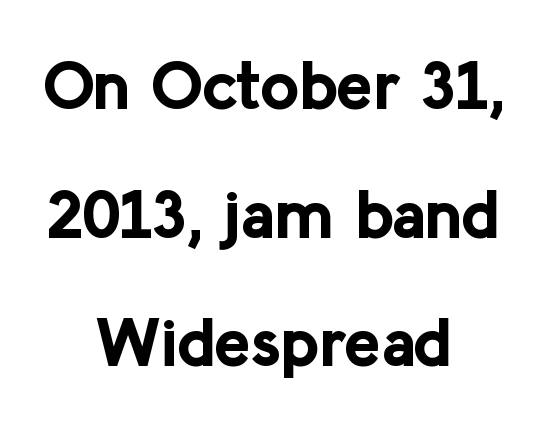
Type style note: lacks serifs. The tracking reads as untouched default to a designer's eye. Note the varied advance widths — an 'i' is clearly narrower than an 'm'. The space beneath each line is pristine and unruled. This is roman type, the default non-slanted kind.
